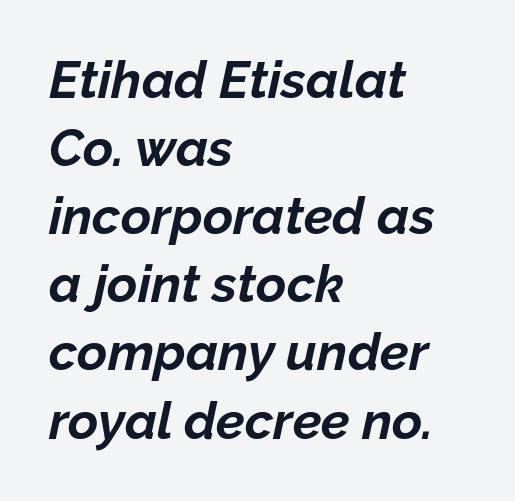
{"italic": "yes", "lean": "right", "slant_degrees": 12, "bold": "yes", "weight": "bold", "width": "normal", "stroke_contrast": "low", "x_height": "medium", "monospaced": "no", "underline": "no", "align": "left", "line_spacing": "normal", "line_spacing_ratio": 1.31, "letter_spacing": "normal", "letter_spacing_em": 0.0, "glyph_px": 52}
